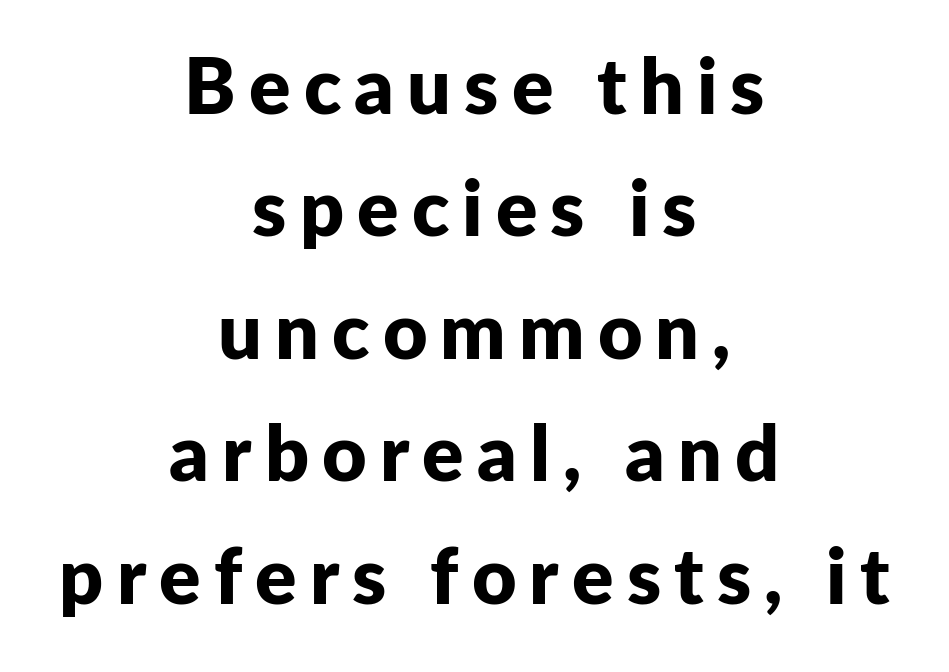
Q: Is the text bold? A: Yes.
Q: Is the text italic (slanted)? A: No, it is upright.
Q: Is the typeface a serif or a sans-serif typeface? A: Sans-serif.
Q: Is the text underlined? A: No.
Q: How is the paragraph aligned? A: Centered.
Q: Is the spacing between lines tight, normal or loose? A: Normal.
Q: Width (condensed, normal, or wide)? A: Normal.
Q: Stroke contrast? A: Low.
Q: x-height? A: Medium.
Q: Monospaced? A: No.
